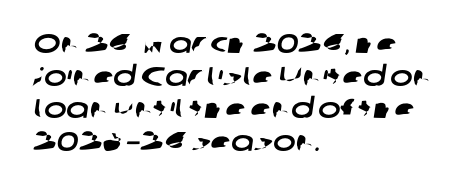
The zone under the glyphs is completely vacant. How are the letters spaced? Ordinarily, with no added tracking. Notice how the passage keeps a crisp vertical edge on the left only.
